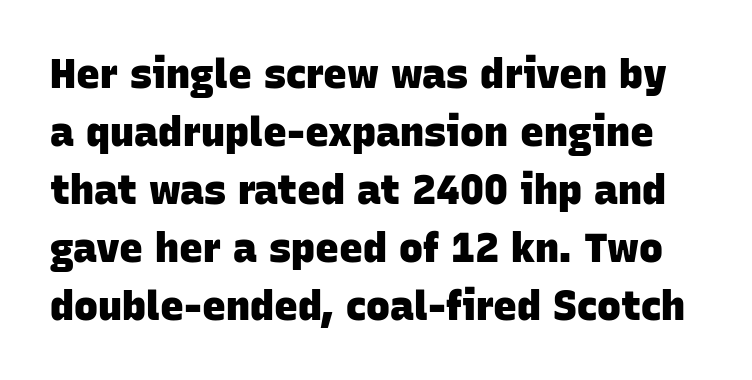
Q: Is the text bold? A: Yes.
Q: Is the typeface a serif or a sans-serif typeface? A: Sans-serif.
Q: Is the text underlined? A: No.
Q: Is the spacing between letters normal or unusually wide? A: Normal.
Q: Is the spacing between lines tight, normal or loose? A: Normal.
Q: Width (condensed, normal, or wide)? A: Normal.
Q: Stroke contrast? A: Low.
Q: x-height? A: Large.
Q: Monospaced? A: No.
